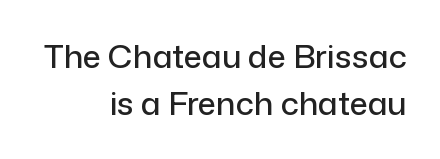
Q: Is the text italic (slanted)? A: No, it is upright.
Q: Is the typeface a serif or a sans-serif typeface? A: Sans-serif.
Q: Is the text underlined? A: No.
Q: How is the paragraph aligned? A: Right-aligned.
Q: Is the spacing between letters normal or unusually wide? A: Normal.
Q: Is the spacing between lines tight, normal or loose? A: Normal.
Q: Width (condensed, normal, or wide)? A: Normal.
Q: Stroke contrast? A: Low.
Q: x-height? A: Medium.
Q: Monospaced? A: No.
